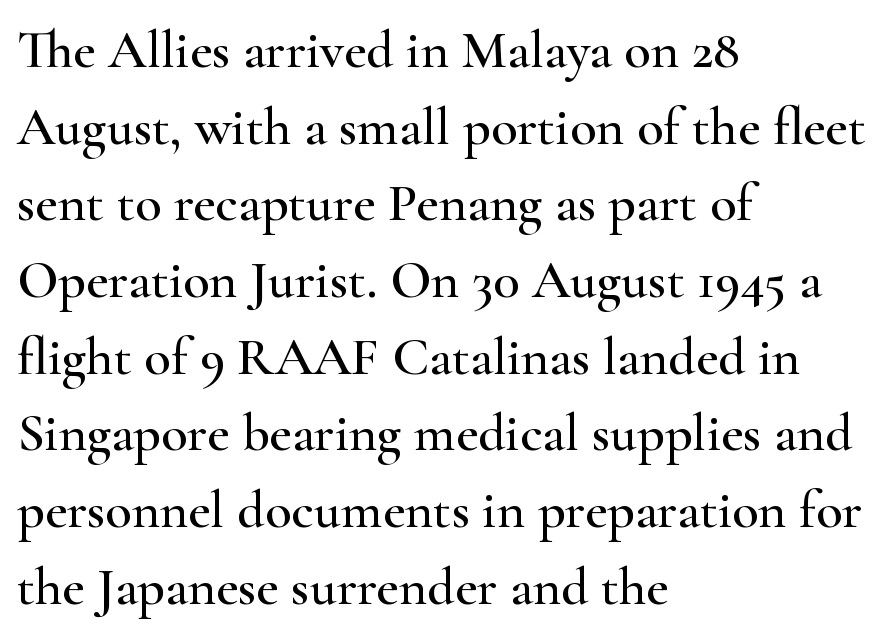
The image shows 54 px wide serif type, upright; set left-aligned, normal line spacing (1.42x), normal letter spacing, not underlined; high stroke contrast and a small x-height.
